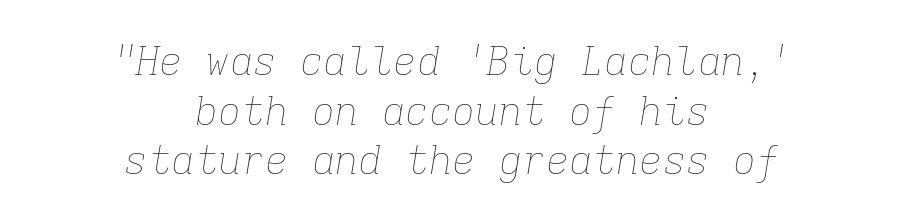
The image shows 39 px thin type, italic (leaning right), monospaced; set centered, normal line spacing (1.27x), normal letter spacing, not underlined; low stroke contrast and a medium x-height.
